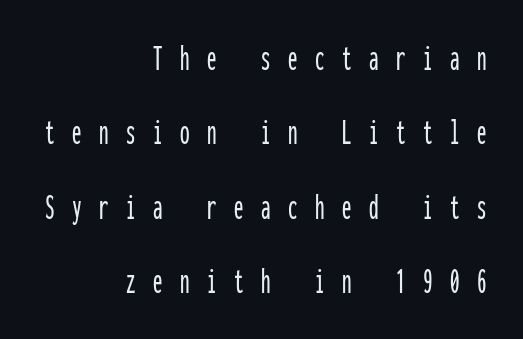
{"serif": "no", "italic": "no", "width": "condensed", "stroke_contrast": "low", "x_height": "medium", "monospaced": "yes", "underline": "no", "align": "right", "line_spacing": "loose", "line_spacing_ratio": 1.96, "letter_spacing": "wide", "letter_spacing_em": 0.46, "glyph_px": 38}
